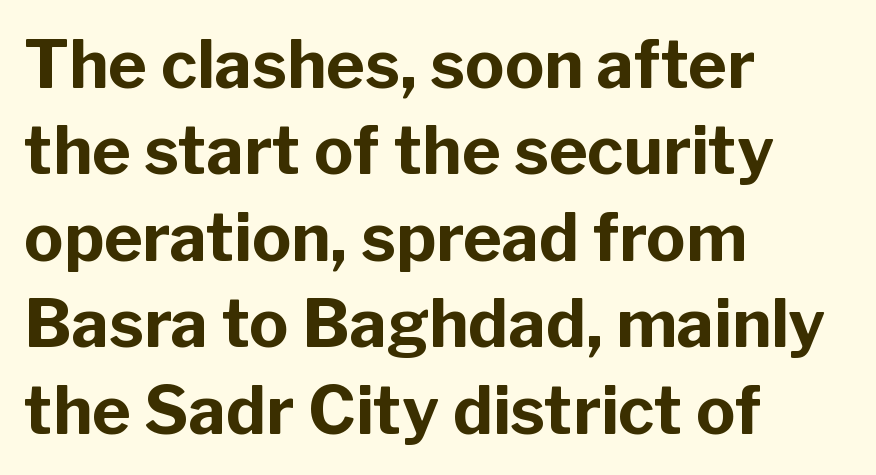
The image shows 66 px bold sans-serif type, upright; set left-aligned, normal line spacing (1.31x), normal letter spacing, not underlined; low stroke contrast and a medium x-height.
